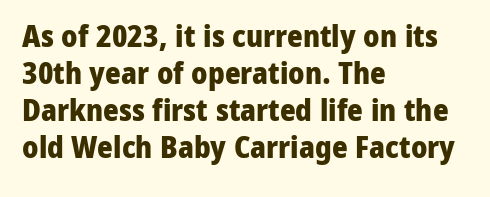
The image shows 30 px heavy sans-serif type, upright; set left-aligned, line spacing 1.23x, normal letter spacing, not underlined; low stroke contrast and a medium x-height.
